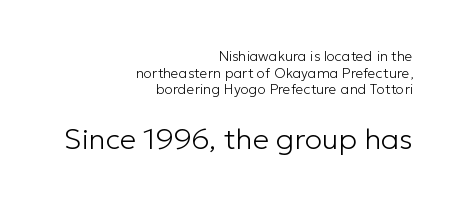
Q: Is the text bold? A: No.
Q: Is the text italic (slanted)? A: No, it is upright.
Q: Is the typeface a serif or a sans-serif typeface? A: Sans-serif.
Q: Is the text underlined? A: No.
Q: How is the paragraph aligned? A: Right-aligned.
Q: Is the spacing between letters normal or unusually wide? A: Normal.
Q: Which block of text is set in a larger size, the first (top) or the second (bottom)? A: The second (bottom) one.
Q: Width (condensed, normal, or wide)? A: Normal.
Q: Stroke contrast? A: Low.
Q: x-height? A: Medium.
Q: Monospaced? A: No.
